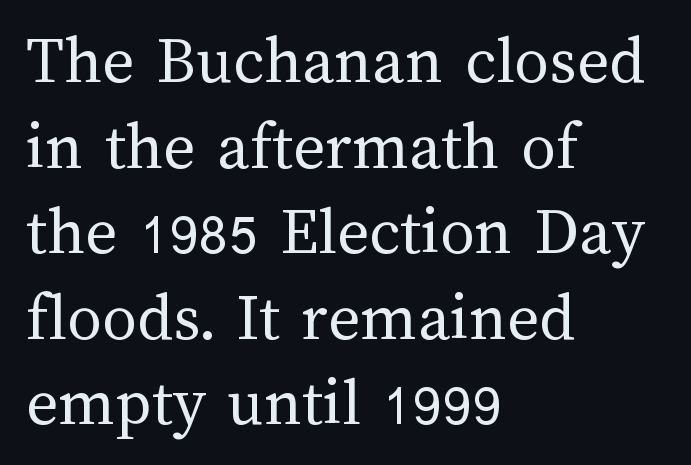
Underlining? Definitely not there. Varying glyph widths throughout — classic text-font behaviour. When letters stand straight like this, we call the style roman or upright. Compared with a centered layout, this one pins lines to the left instead.
